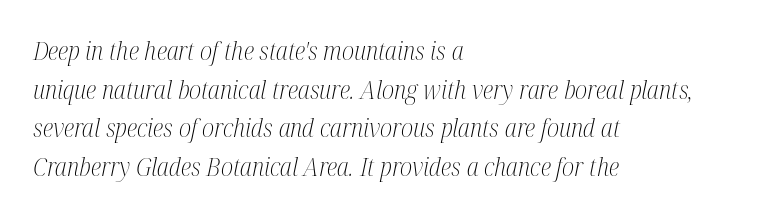
The image shows 25 px text type, italic (leaning right); set left-aligned, normal line spacing (1.55x), normal letter spacing, not underlined.
